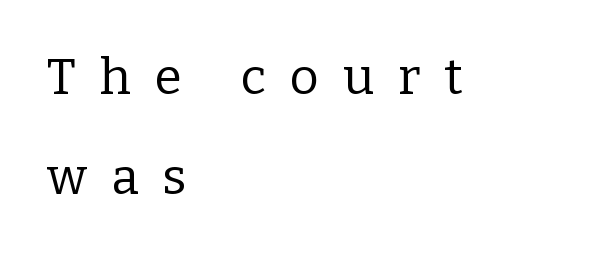
The cut favours lightness, reaching ordinary text weight at its darkest. Each line starts at the same left margin while the right side varies. The face used here is seriffed, in the tradition of book romans. Note the varied advance widths — an 'i' is clearly narrower than an 'm'. Loose tracking; the words dissolve into strings of separated letters. The block of text is sparse from top to bottom, with ample space between rows.
